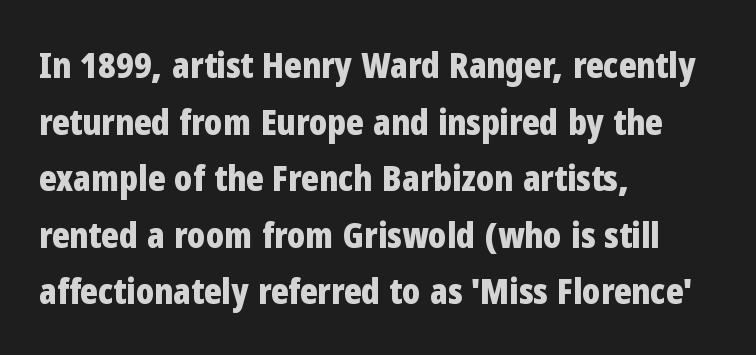
The image shows 36 px bold, condensed sans-serif type, upright; set left-aligned, normal line spacing (1.57x), normal letter spacing, not underlined; low stroke contrast and a medium x-height.
